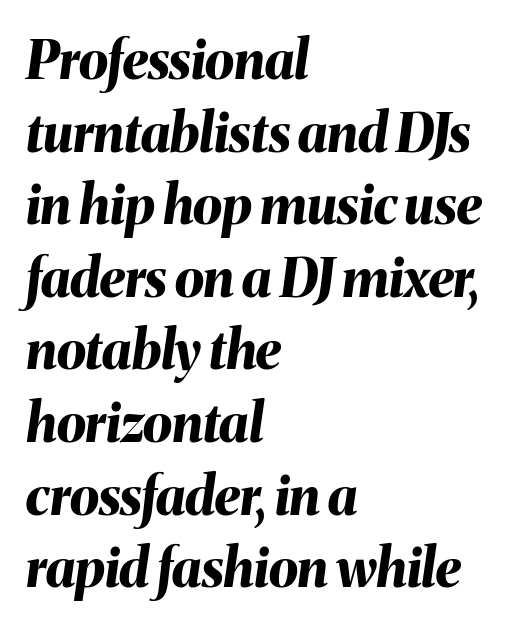
The image shows 53 px bold type, italic (leaning right); set left-aligned, normal line spacing (1.37x), normal letter spacing, not underlined; medium stroke contrast and a medium x-height.
